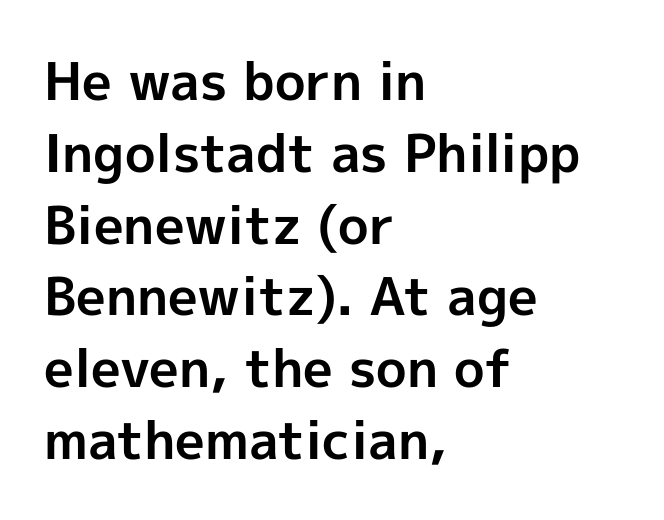
{"serif": "no", "italic": "no", "bold": "yes", "weight": "bold", "width": "normal", "x_height": "medium", "monospaced": "no", "underline": "no", "align": "left", "line_spacing": "normal", "line_spacing_ratio": 1.38, "letter_spacing": "normal", "letter_spacing_em": 0.0, "glyph_px": 52}
